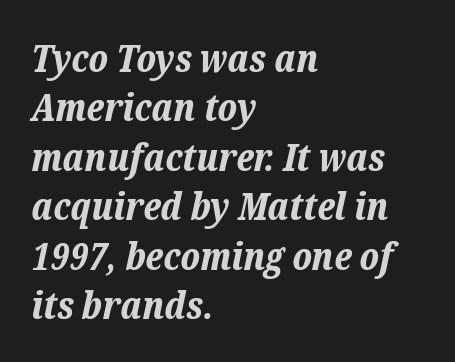
Here the designer chose a conventional face with non-uniform glyph widths. Check under the words: just untouched page. Characters are canted at an angle relative to the baseline's perpendicular. Emphasis by weight is at full strength: bold. Observe the ordinary spacing: letters are neighbours, not strangers. Every row of glyphs begins at an identical x-position on the left.
